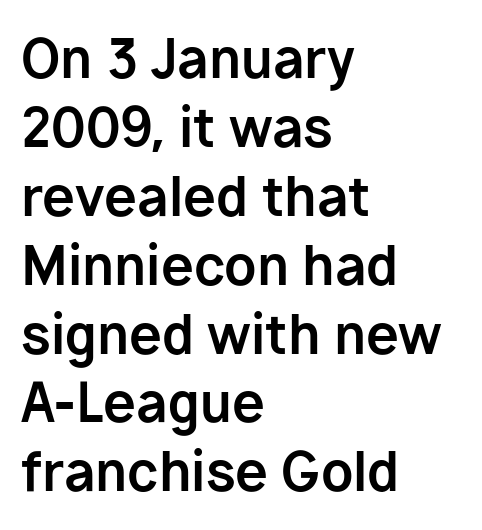
The image shows 53 px bold sans-serif type, upright; set left-aligned, normal line spacing (1.3x), normal letter spacing, not underlined; low stroke contrast and a medium x-height.
